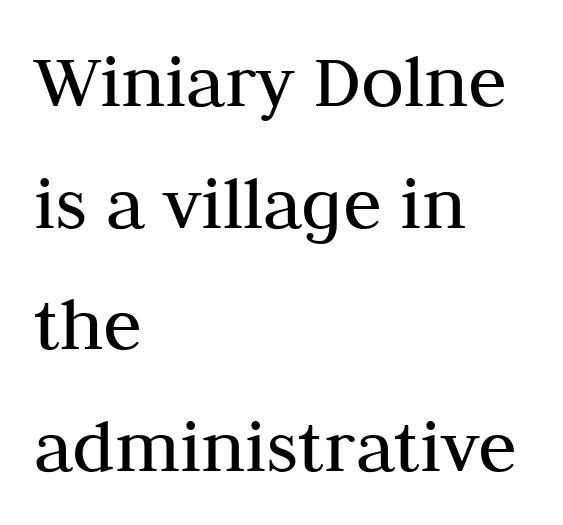
The image shows 79 px regular-weight serif type, upright; set left-aligned, normal line spacing (1.54x), normal letter spacing, not underlined; medium stroke contrast and a medium x-height.
